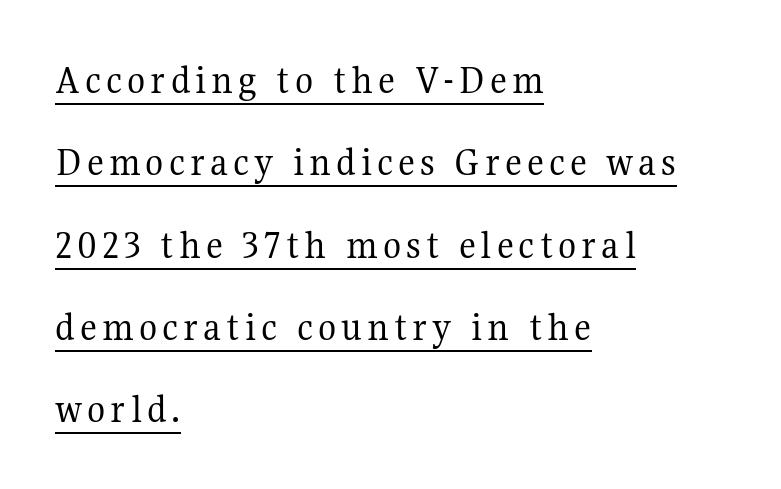
The words here are underlined. In CSS terms this would be text-align: left. The typeface chosen for these lines features serifs. Ordinary non-slanted type is in use. Spacing verdict: proportional, widths tailored to each character. This sample trades compactness for vertical openness between lines.
